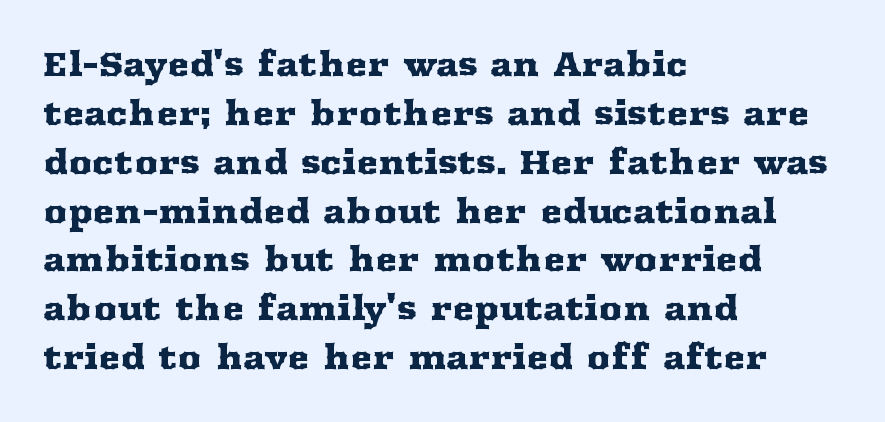
The image shows 33 px wide serif type, upright; set left-aligned, normal line spacing (1.48x), normal letter spacing, not underlined; medium stroke contrast and a medium x-height.
